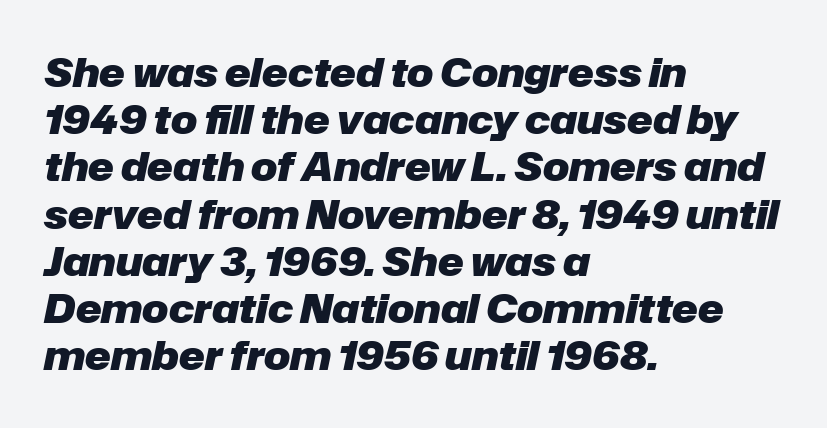
{"italic": "yes", "lean": "right", "slant_degrees": 12, "bold": "yes", "weight": "heavy", "width": "normal", "stroke_contrast": "low", "x_height": "medium", "monospaced": "no", "underline": "no", "align": "left", "line_spacing_ratio": 1.21, "letter_spacing": "normal", "letter_spacing_em": 0.0, "glyph_px": 39}
